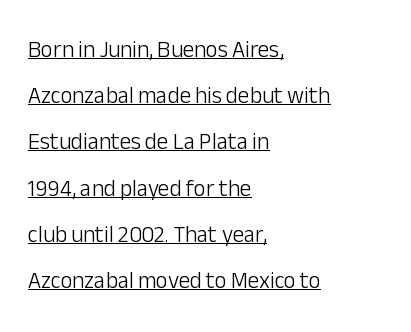
The image shows 23 px text type, upright; set left-aligned, loose line spacing (2.01x), normal letter spacing, underlined.
